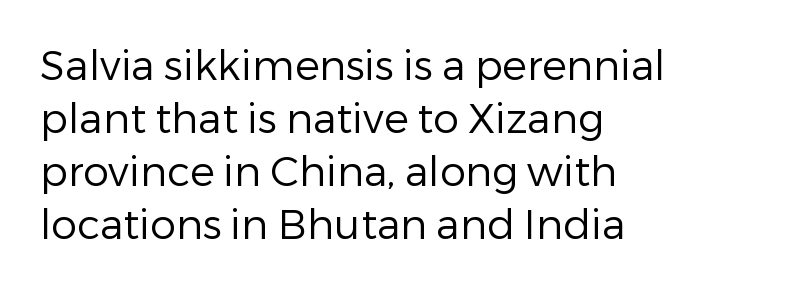
{"serif": "no", "italic": "no", "bold": "no", "weight": "regular", "width": "normal", "stroke_contrast": "low", "x_height": "medium", "monospaced": "no", "underline": "no", "align": "left", "line_spacing": "normal", "line_spacing_ratio": 1.29, "letter_spacing": "normal", "letter_spacing_em": 0.0, "glyph_px": 41}
